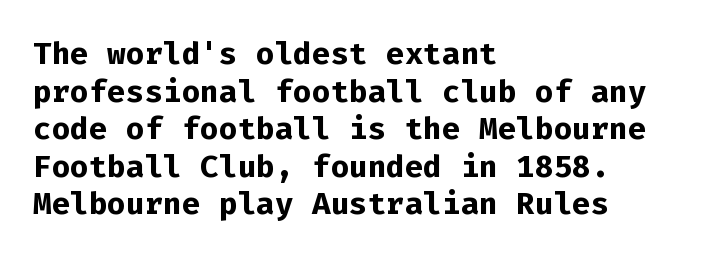
Does the weight exceed regular? Yes, all the way to bold. Vertical strokes here are truly vertical. Students, note that the glyphs here touch the page at normal intervals. Descenders hang freely into open space. Unlike a traditional serif, this face leaves its strokes unadorned.
